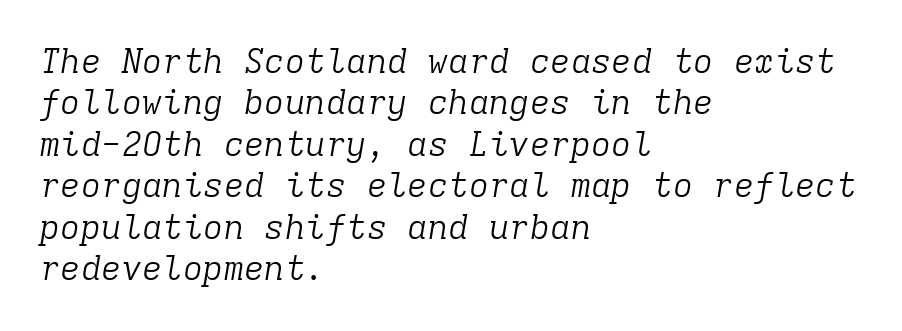
In CSS terms this would be text-align: left. Descenders are the only things crossing below the line. This sample uses plain, unmodified letter spacing. Unbolded letterforms with no extra heft.
